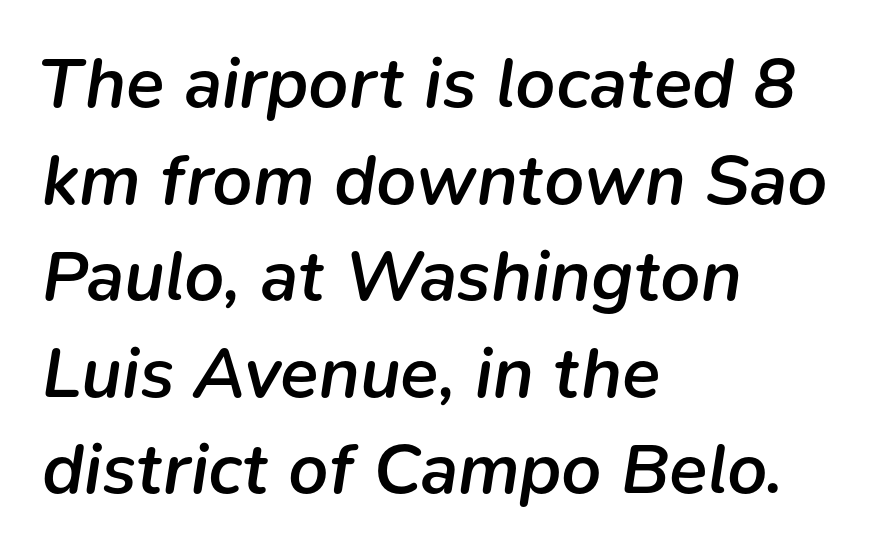
The image shows 71 px semibold type, italic (leaning right); set left-aligned, normal line spacing (1.36x), normal letter spacing, not underlined; low stroke contrast and a medium x-height.
